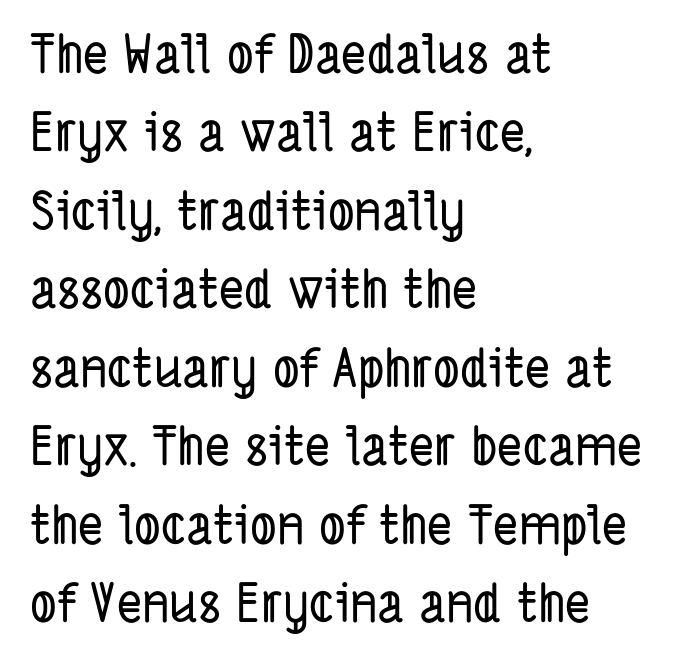
The image shows 53 px condensed sans-serif type; set left-aligned, normal line spacing (1.48x), normal letter spacing, not underlined; low stroke contrast and a medium x-height.
